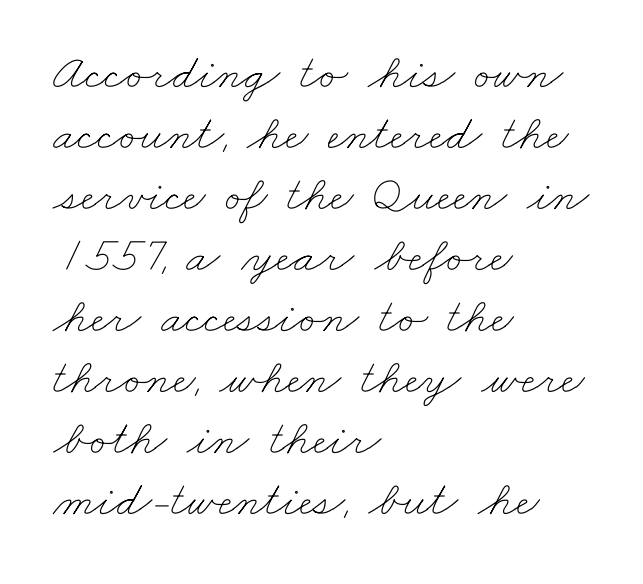
Q: Is the text bold? A: No.
Q: Is the text underlined? A: No.
Q: How is the paragraph aligned? A: Left-aligned.
Q: Is the spacing between letters normal or unusually wide? A: Normal.
Q: Width (condensed, normal, or wide)? A: Wide.
Q: Stroke contrast? A: Low.
Q: x-height? A: Small.
Q: Monospaced? A: No.
